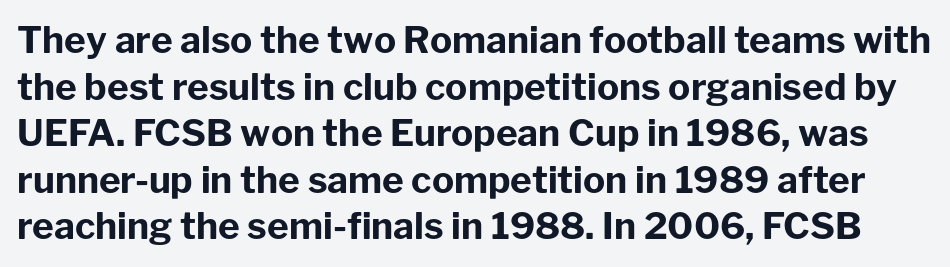
Q: Is the text bold? A: Yes.
Q: Is the text italic (slanted)? A: No, it is upright.
Q: Is the typeface a serif or a sans-serif typeface? A: Sans-serif.
Q: Is the text underlined? A: No.
Q: Is the spacing between letters normal or unusually wide? A: Normal.
Q: Is the spacing between lines tight, normal or loose? A: Normal.
Q: Width (condensed, normal, or wide)? A: Normal.
Q: Stroke contrast? A: Low.
Q: x-height? A: Medium.
Q: Monospaced? A: No.
